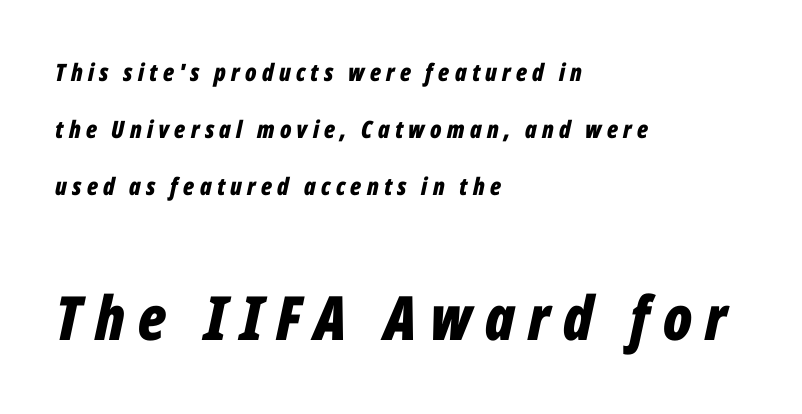
Q: Is the text bold? A: Yes.
Q: Is the text italic (slanted)? A: Yes, it leans right by about 12 degrees.
Q: Is the text underlined? A: No.
Q: How is the paragraph aligned? A: Left-aligned.
Q: Is the spacing between letters normal or unusually wide? A: Unusually wide.
Q: Is the spacing between lines tight, normal or loose? A: Loose.
Q: Which block of text is set in a larger size, the first (top) or the second (bottom)? A: The second (bottom) one.
Q: Width (condensed, normal, or wide)? A: Condensed.
Q: Stroke contrast? A: Low.
Q: x-height? A: Medium.
Q: Monospaced? A: No.
